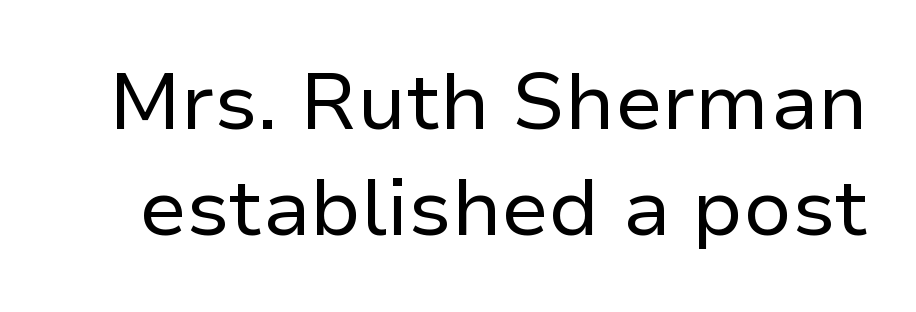
{"serif": "no", "italic": "no", "bold": "no", "weight": "regular", "width": "normal", "stroke_contrast": "low", "x_height": "medium", "monospaced": "no", "underline": "no", "line_spacing": "normal", "line_spacing_ratio": 1.32, "letter_spacing": "normal", "letter_spacing_em": 0.0, "glyph_px": 80}
